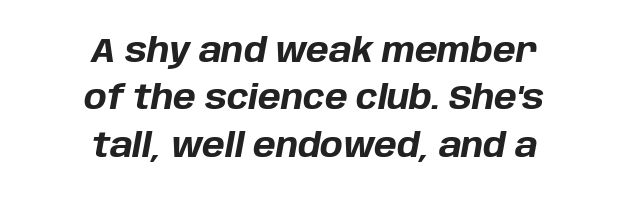
{"italic": "yes", "lean": "right", "slant_degrees": 10, "bold": "yes", "weight": "bold", "width": "normal", "stroke_contrast": "low", "x_height": "large", "monospaced": "no", "underline": "no", "align": "center", "line_spacing": "normal", "line_spacing_ratio": 1.39, "letter_spacing": "normal", "letter_spacing_em": 0.0, "glyph_px": 34}
